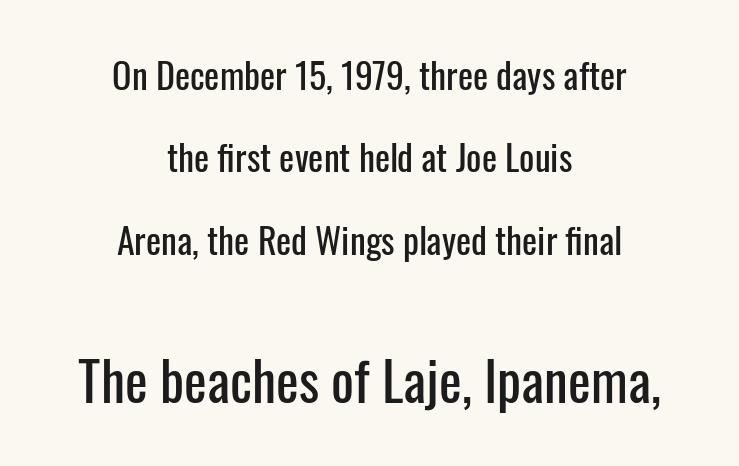
{"serif": "no", "italic": "no", "width": "condensed", "stroke_contrast": "low", "x_height": "medium", "monospaced": "no", "underline": "no", "align": "center", "line_spacing": "loose", "line_spacing_ratio": 2.29, "letter_spacing": "normal", "letter_spacing_em": 0.0, "larger_block": "second", "size_ratio": 1.5, "glyph_px": 54}
